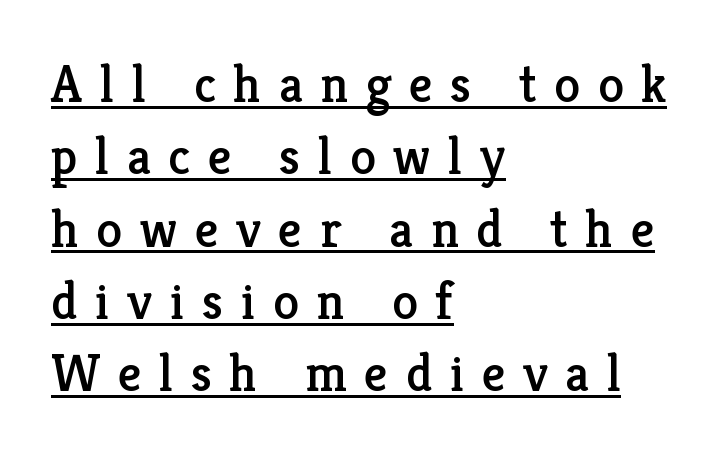
What's the leading like? Ordinary, nothing unusual. A roman cut, with each character standing at attention. These characters rest on top of a visible drawn line. The tracking jumps out immediately: characters are airy and widely separated. The rendering anchors every line to the left-hand side. Do the characters align in a grid? No, the font is proportional.
